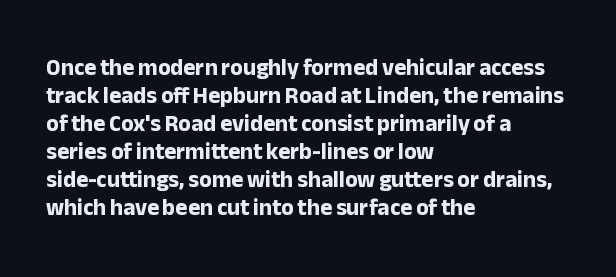
{"italic": "no", "bold": "yes", "underline": "no", "align": "left", "line_spacing_ratio": 1.22, "letter_spacing": "normal", "letter_spacing_em": 0.0, "glyph_px": 23}
